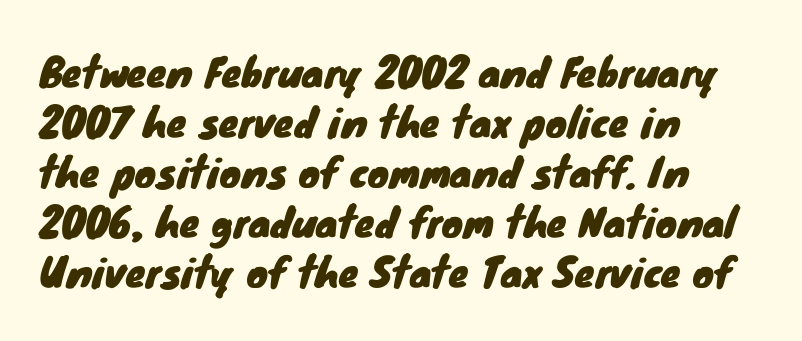
The image shows 40 px sans-serif type; set left-aligned, normal line spacing (1.25x), normal letter spacing, not underlined; low stroke contrast and a small x-height.
